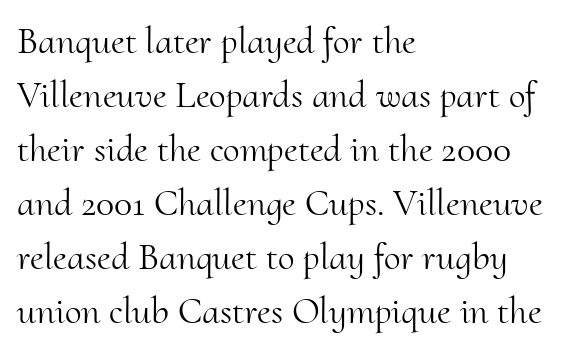
Q: Is the text bold? A: No.
Q: Is the text italic (slanted)? A: No, it is upright.
Q: Is the typeface a serif or a sans-serif typeface? A: Serif.
Q: Is the text underlined? A: No.
Q: How is the paragraph aligned? A: Left-aligned.
Q: Is the spacing between letters normal or unusually wide? A: Normal.
Q: Is the spacing between lines tight, normal or loose? A: Normal.
Q: Width (condensed, normal, or wide)? A: Normal.
Q: Stroke contrast? A: Medium.
Q: x-height? A: Small.
Q: Monospaced? A: No.
